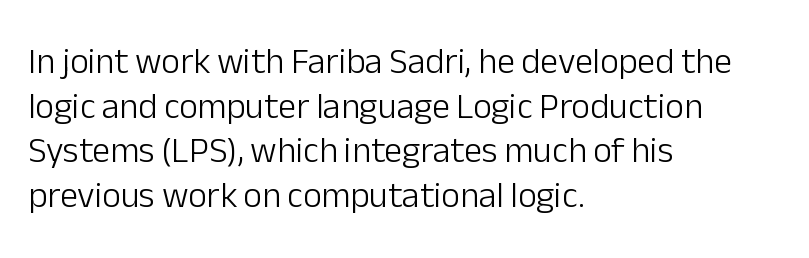
Q: Is the text bold? A: No.
Q: Is the text italic (slanted)? A: No, it is upright.
Q: Is the typeface a serif or a sans-serif typeface? A: Sans-serif.
Q: Is the text underlined? A: No.
Q: How is the paragraph aligned? A: Left-aligned.
Q: Is the spacing between letters normal or unusually wide? A: Normal.
Q: Width (condensed, normal, or wide)? A: Normal.
Q: Stroke contrast? A: Low.
Q: x-height? A: Medium.
Q: Monospaced? A: No.
